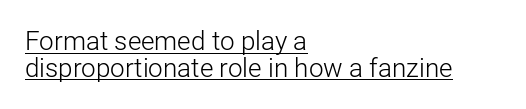
Q: Is the text bold? A: No.
Q: Is the text italic (slanted)? A: No, it is upright.
Q: Is the text underlined? A: Yes.
Q: How is the paragraph aligned? A: Left-aligned.
Q: Is the spacing between letters normal or unusually wide? A: Normal.
Q: Is the spacing between lines tight, normal or loose? A: Tight.
